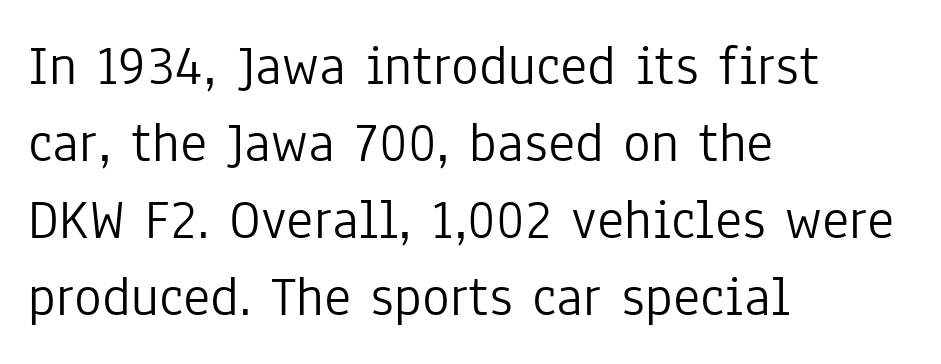
Vertical spacing — default. Weight class: somewhere from thin through regular. Inter-character spacing is left at the font's built-in metrics. This sample uses a sans-serif face. Unlike italic type, these characters show no tilt at all. The letters advance in unequal steps, a hallmark of proportional type.
